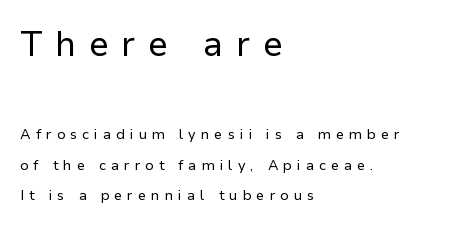
Q: Is the text bold? A: No.
Q: Is the text italic (slanted)? A: No, it is upright.
Q: Is the typeface a serif or a sans-serif typeface? A: Sans-serif.
Q: Is the text underlined? A: No.
Q: How is the paragraph aligned? A: Left-aligned.
Q: Is the spacing between letters normal or unusually wide? A: Unusually wide.
Q: Is the spacing between lines tight, normal or loose? A: Loose.
Q: Which block of text is set in a larger size, the first (top) or the second (bottom)? A: The first (top) one.
Q: Width (condensed, normal, or wide)? A: Normal.
Q: Stroke contrast? A: Low.
Q: x-height? A: Medium.
Q: Monospaced? A: No.
